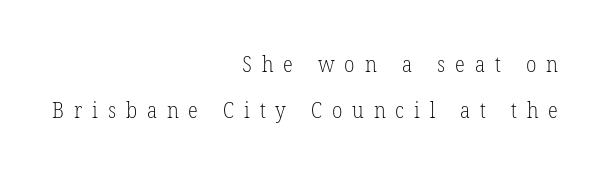
{"bold": "no", "underline": "no", "align": "right", "line_spacing": "loose", "line_spacing_ratio": 2.19, "letter_spacing": "wide", "letter_spacing_em": 0.47, "glyph_px": 21}
